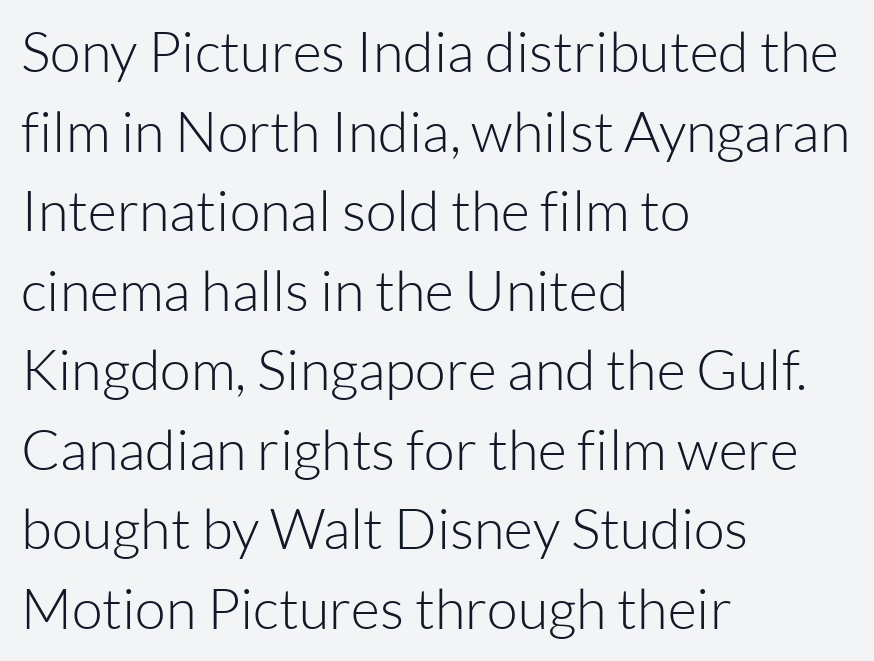
{"serif": "no", "italic": "no", "bold": "no", "weight": "light", "width": "normal", "stroke_contrast": "low", "x_height": "medium", "monospaced": "no", "underline": "no", "align": "left", "line_spacing": "normal", "line_spacing_ratio": 1.42, "letter_spacing": "normal", "letter_spacing_em": 0.0, "glyph_px": 56}
